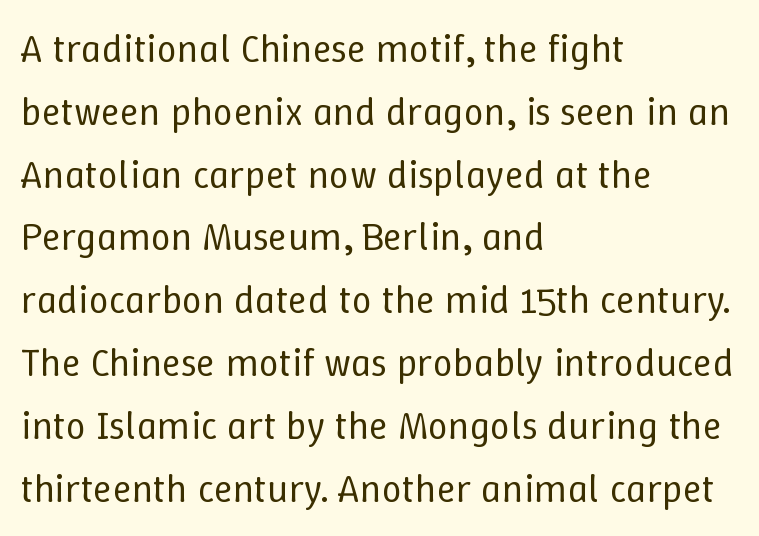
{"italic": "no", "bold": "no", "weight": "regular", "width": "normal", "stroke_contrast": "low", "x_height": "medium", "monospaced": "no", "underline": "no", "align": "left", "line_spacing": "normal", "line_spacing_ratio": 1.57, "letter_spacing": "normal", "letter_spacing_em": 0.0, "glyph_px": 40}
